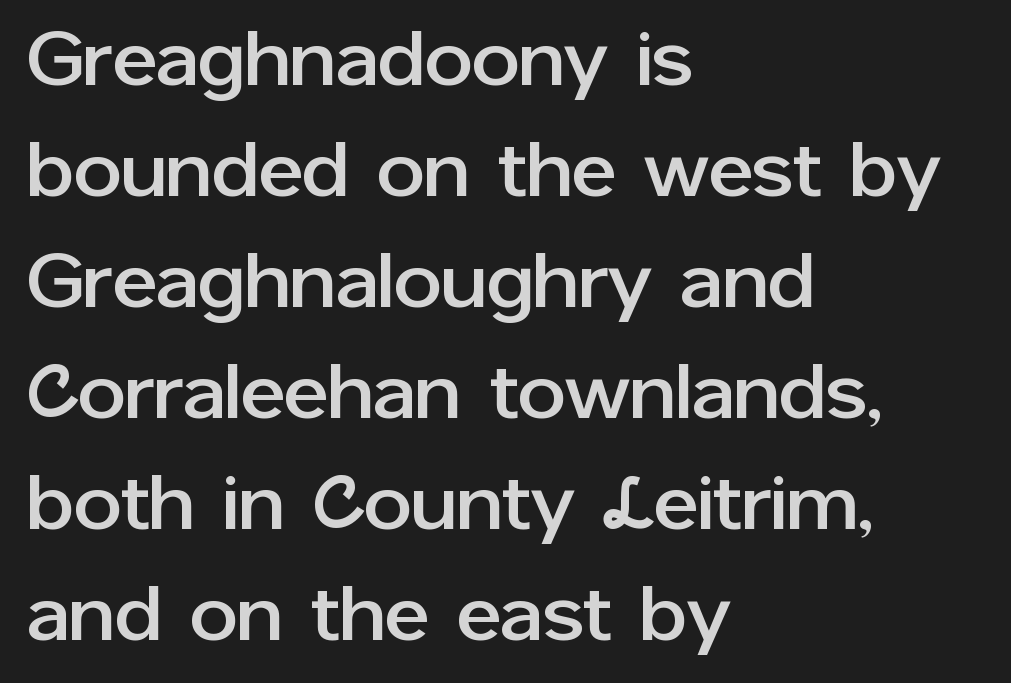
Successive baselines arrive at the customary interval. Every character sits straight up, as roman type does. Descenders are the only things crossing below the line. These lines are rendered in a variable-pitch font.
